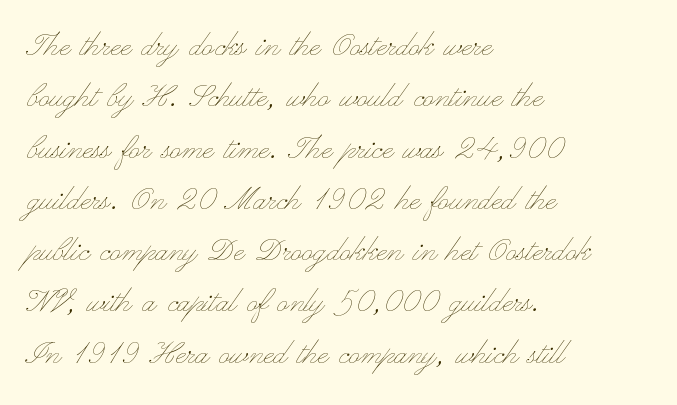
{"bold": "no", "weight": "thin", "width": "wide", "stroke_contrast": "low", "x_height": "small", "monospaced": "no", "underline": "no", "align": "left", "line_spacing": "normal", "line_spacing_ratio": 1.35, "letter_spacing": "normal", "letter_spacing_em": 0.0, "glyph_px": 38}
